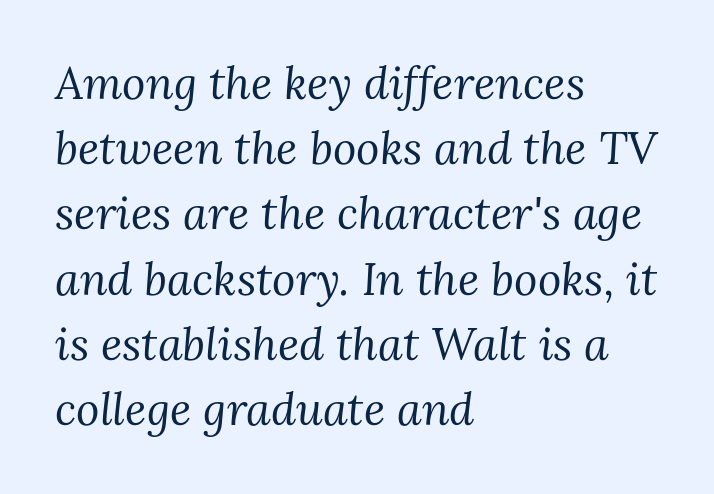
Q: Is the text bold? A: No.
Q: Is the text italic (slanted)? A: Yes, it leans right by about 3 degrees.
Q: Is the typeface a serif or a sans-serif typeface? A: Serif.
Q: Is the text underlined? A: No.
Q: How is the paragraph aligned? A: Left-aligned.
Q: Is the spacing between letters normal or unusually wide? A: Normal.
Q: Is the spacing between lines tight, normal or loose? A: Normal.
Q: Width (condensed, normal, or wide)? A: Normal.
Q: Stroke contrast? A: Medium.
Q: x-height? A: Medium.
Q: Monospaced? A: No.
